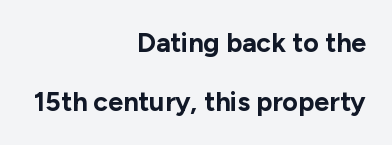
The image shows 27 px bold type, upright; set right-aligned, loose line spacing (2.2x), normal letter spacing, not underlined.
